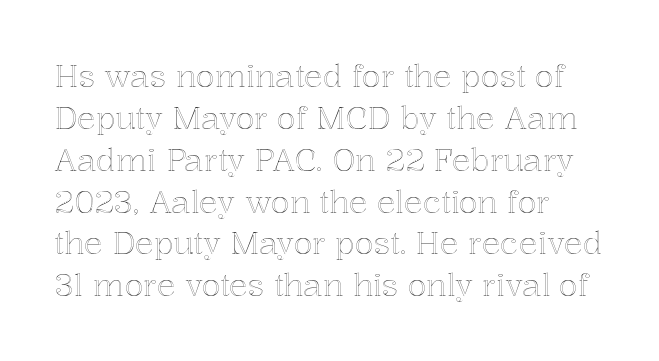
The image shows 31 px text type, upright; set normal line spacing (1.35x), normal letter spacing, not underlined; a medium x-height.
